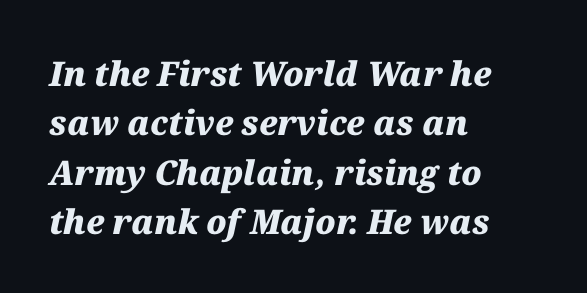
Q: Is the text bold? A: Yes.
Q: Is the text italic (slanted)? A: Yes, it leans right by about 12 degrees.
Q: Is the text underlined? A: No.
Q: How is the paragraph aligned? A: Left-aligned.
Q: Is the spacing between letters normal or unusually wide? A: Normal.
Q: Is the spacing between lines tight, normal or loose? A: Normal.
Q: Width (condensed, normal, or wide)? A: Normal.
Q: Stroke contrast? A: Medium.
Q: x-height? A: Medium.
Q: Monospaced? A: No.
